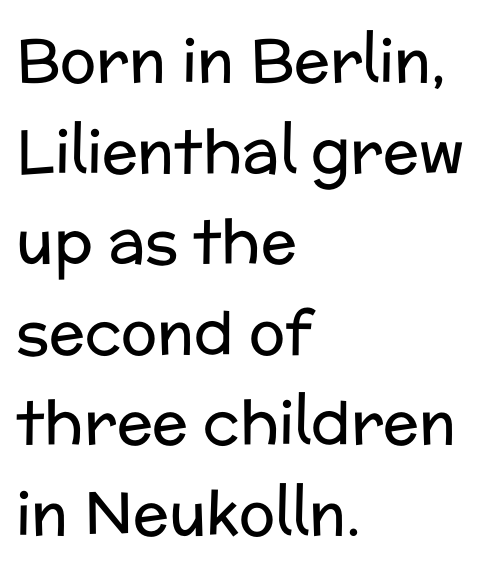
The paragraph shown leans on its left margin. Rendered with straight, roman letterforms. Honestly, there is no underline to notice here at all. Weight: regular or lighter.
